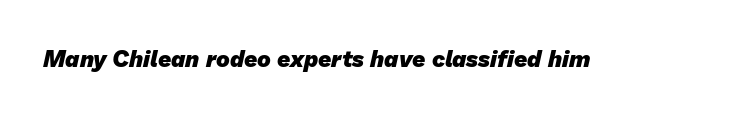
Q: Is the text bold? A: Yes.
Q: Is the text underlined? A: No.
Q: Is the spacing between letters normal or unusually wide? A: Normal.
